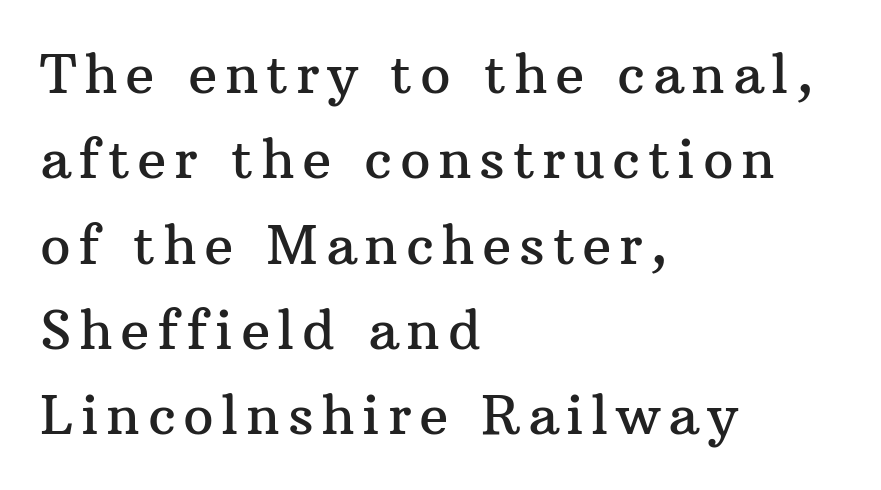
The image shows 54 px serif type, upright; set left-aligned, normal line spacing (1.58x), not underlined; medium stroke contrast and a medium x-height.
